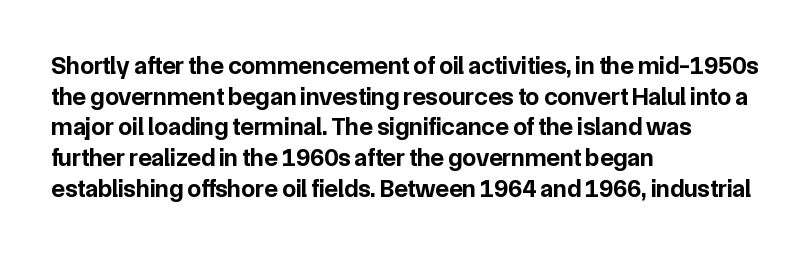
In CSS terms this would be text-align: left. Anything drawn beneath the words? Only blank space. Posture: upright roman. As a designer I'd log this as weight 700, bold.
